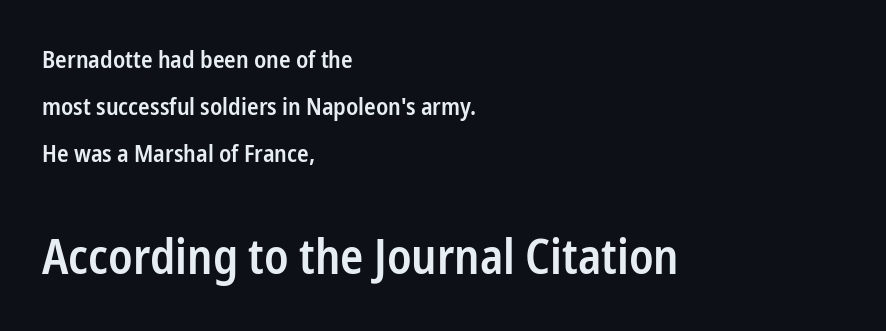
Q: Is the text bold? A: Semi-bold.
Q: Is the text italic (slanted)? A: No, it is upright.
Q: Is the typeface a serif or a sans-serif typeface? A: Sans-serif.
Q: Is the text underlined? A: No.
Q: How is the paragraph aligned? A: Left-aligned.
Q: Is the spacing between letters normal or unusually wide? A: Normal.
Q: Is the spacing between lines tight, normal or loose? A: Loose.
Q: Which block of text is set in a larger size, the first (top) or the second (bottom)? A: The second (bottom) one.
Q: Width (condensed, normal, or wide)? A: Condensed.
Q: Stroke contrast? A: Low.
Q: x-height? A: Medium.
Q: Monospaced? A: No.
